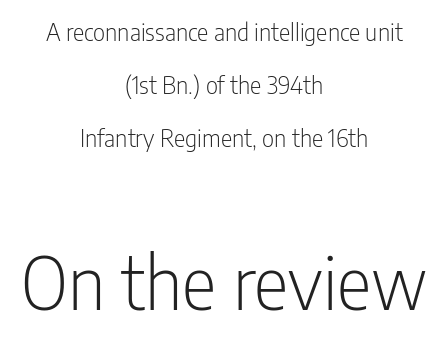
How would I describe the line gaps? Wide and relaxed. Each word holds together tightly as a unit, with standard inter-letter gaps. Vertical stems look standard width or narrower in stroke. Font category for this specimen: sans-serif. These two chunks differ in scale, with the bottom chunk taking the larger measure.
